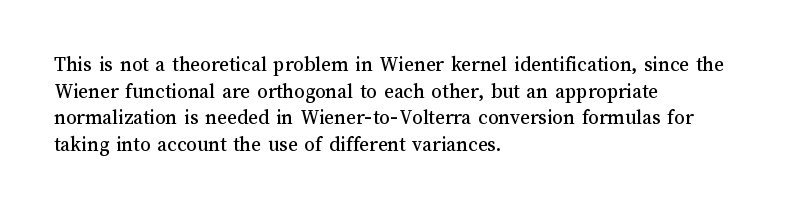
Successive baselines arrive at the customary interval. The space directly below the letters is spotless. The face used here is rendered with its standard letterfit. The rendering anchors every line to the left-hand side.
